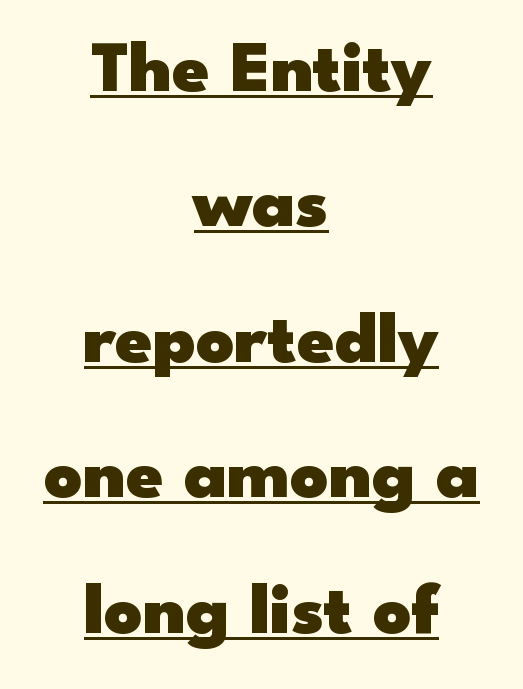
{"serif": "no", "italic": "no", "bold": "yes", "weight": "heavy", "width": "wide", "stroke_contrast": "low", "x_height": "small", "monospaced": "no", "underline": "yes", "align": "center", "line_spacing_ratio": 1.83, "letter_spacing": "normal", "letter_spacing_em": 0.0, "glyph_px": 74}
